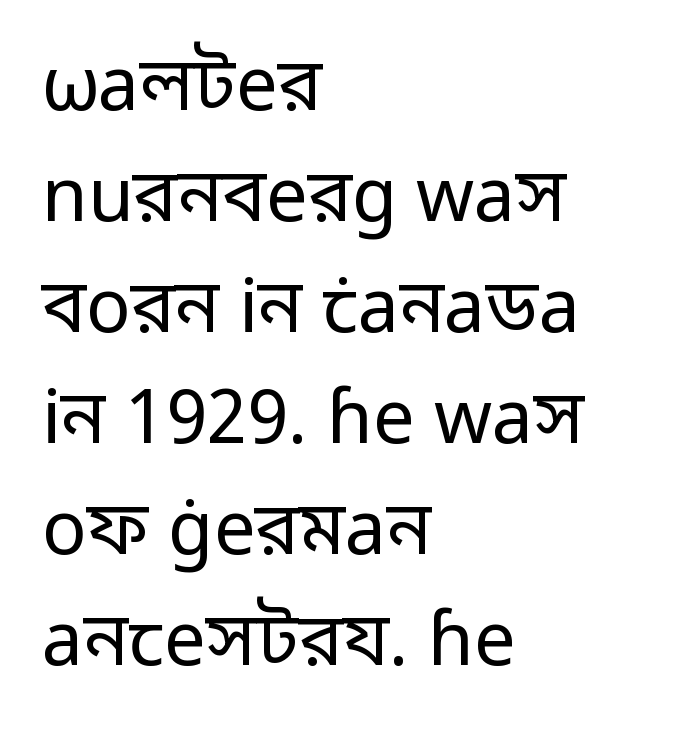
You could not count columns in this text — the font is proportionally spaced. Rows of type keep a routine distance in the vertical direction. No feet cap the strokes, marking this as sans-serif type. No letter is thick-stroked: the sample isn't bold.
